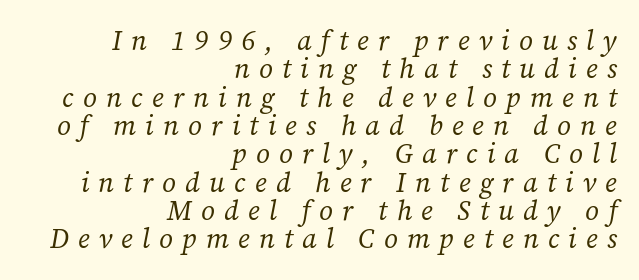
{"italic": "yes", "lean": "right", "slant_degrees": 12, "bold": "no", "underline": "no", "align": "right", "line_spacing": "tight", "line_spacing_ratio": 1.05, "letter_spacing": "wide", "letter_spacing_em": 0.34, "glyph_px": 27}
